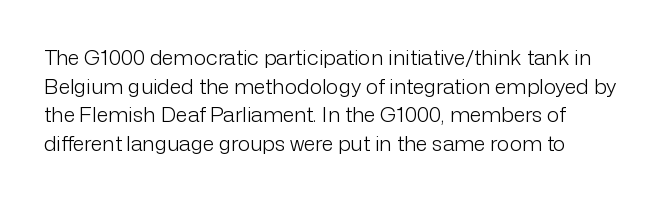
The image shows 21 px text type, upright; set left-aligned, normal line spacing (1.36x), normal letter spacing, not underlined.
